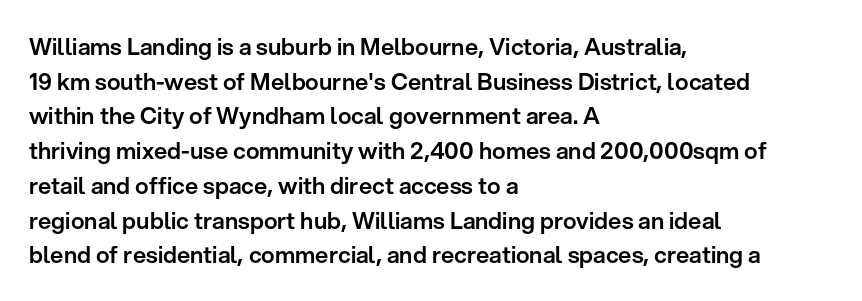
The image shows 23 px text type, upright; set left-aligned, normal line spacing (1.51x), normal letter spacing, not underlined.
